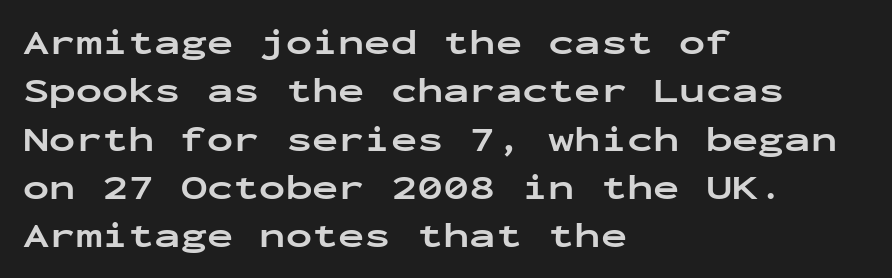
{"serif": "no", "italic": "no", "bold": "yes", "weight": "bold", "width": "wide", "stroke_contrast": "low", "x_height": "medium", "monospaced": "yes", "underline": "no", "align": "left", "line_spacing": "normal", "line_spacing_ratio": 1.38, "letter_spacing": "normal", "letter_spacing_em": 0.0, "glyph_px": 35}
